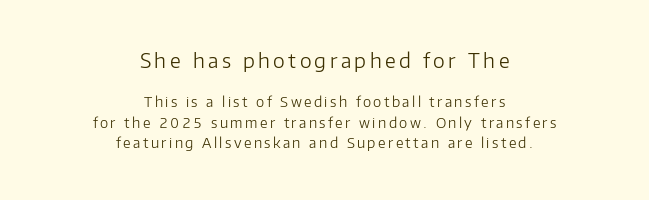
The image shows 20 px text type, upright; set centered, normal line spacing (1.46x), not underlined; the first (top) block is 1.43x larger.
